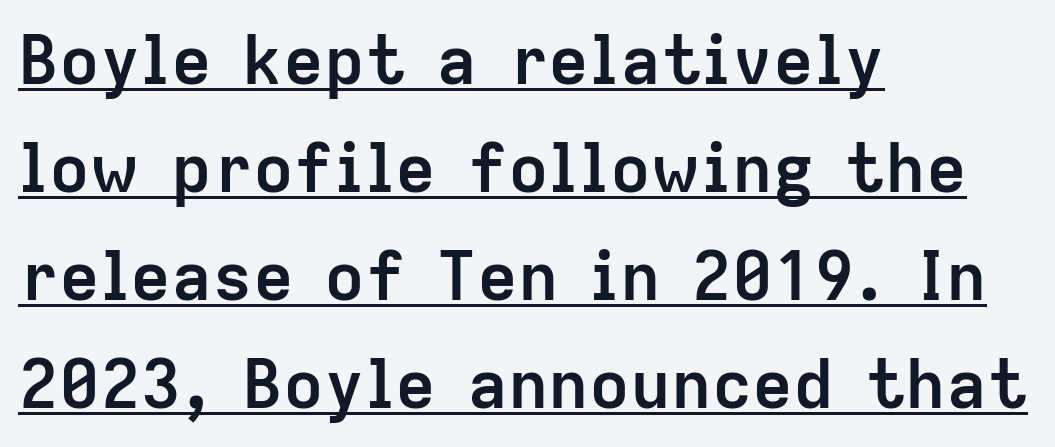
The image shows 68 px semibold sans-serif type, upright; set left-aligned, normal line spacing (1.59x), normal letter spacing, underlined; low stroke contrast and a medium x-height.
